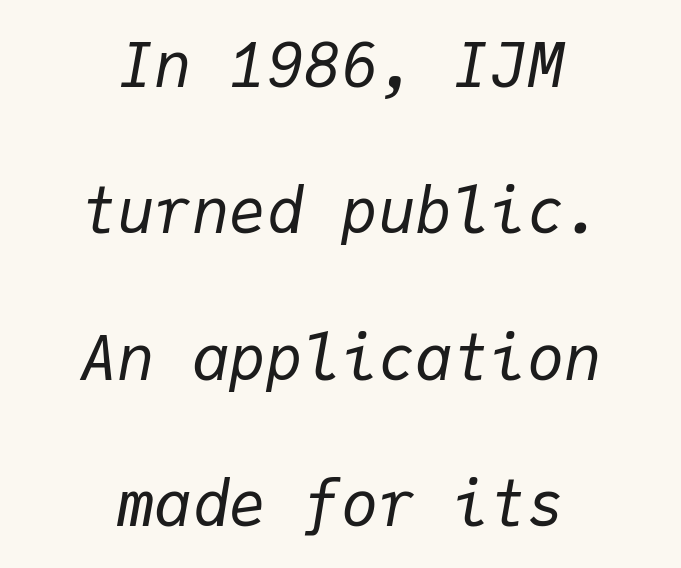
Q: Is the text bold? A: No.
Q: Is the text italic (slanted)? A: Yes, it leans right by about 9 degrees.
Q: Is the text underlined? A: No.
Q: How is the paragraph aligned? A: Centered.
Q: Is the spacing between letters normal or unusually wide? A: Normal.
Q: Is the spacing between lines tight, normal or loose? A: Loose.
Q: Width (condensed, normal, or wide)? A: Normal.
Q: Stroke contrast? A: Low.
Q: x-height? A: Medium.
Q: Monospaced? A: Yes.
